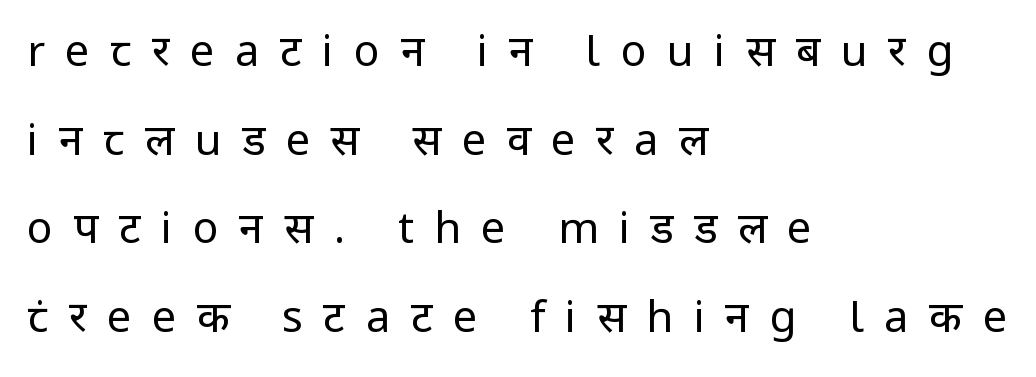
Q: Is the text bold? A: No.
Q: Is the text italic (slanted)? A: No, it is upright.
Q: Is the typeface a serif or a sans-serif typeface? A: Sans-serif.
Q: Is the text underlined? A: No.
Q: How is the paragraph aligned? A: Left-aligned.
Q: Is the spacing between letters normal or unusually wide? A: Unusually wide.
Q: Is the spacing between lines tight, normal or loose? A: Loose.
Q: Width (condensed, normal, or wide)? A: Normal.
Q: Stroke contrast? A: Low.
Q: x-height? A: Medium.
Q: Monospaced? A: No.
